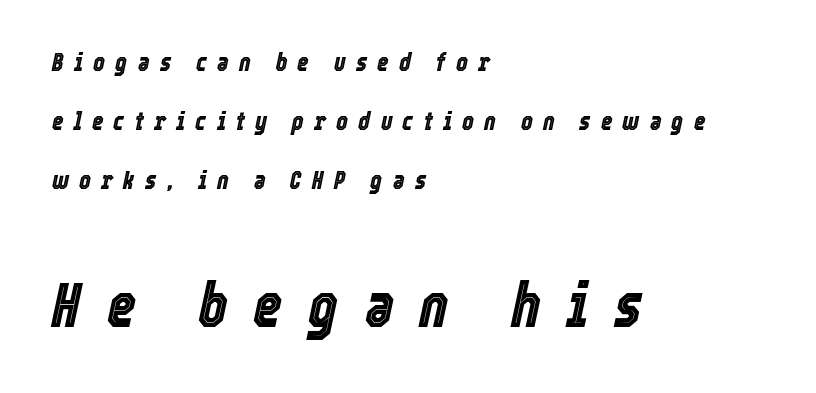
Q: Is the text italic (slanted)? A: Yes, it leans right by about 12 degrees.
Q: Is the text underlined? A: No.
Q: How is the paragraph aligned? A: Left-aligned.
Q: Is the spacing between letters normal or unusually wide? A: Unusually wide.
Q: Is the spacing between lines tight, normal or loose? A: Loose.
Q: Which block of text is set in a larger size, the first (top) or the second (bottom)? A: The second (bottom) one.
Q: Width (condensed, normal, or wide)? A: Condensed.
Q: x-height? A: Medium.
Q: Monospaced? A: No.
